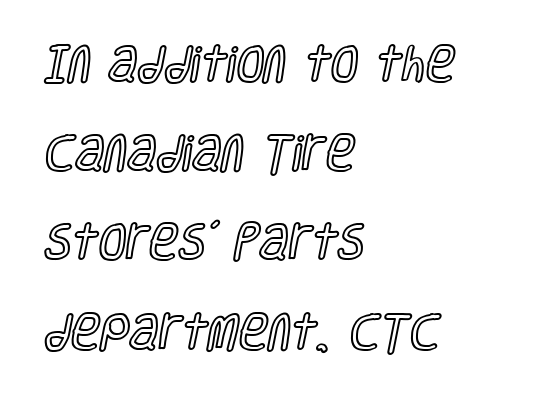
The image shows 40 px condensed type; set left-aligned, loose line spacing (2.23x), normal letter spacing, not underlined; a large x-height.
